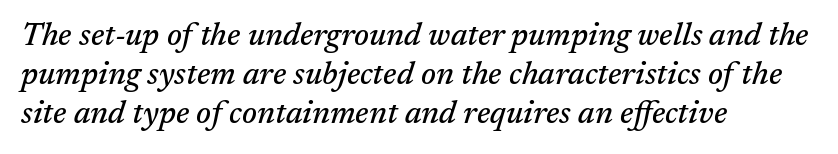
{"serif": "yes", "italic": "yes", "lean": "right", "slant_degrees": 17, "width": "normal", "stroke_contrast": "medium", "x_height": "medium", "monospaced": "no", "underline": "no", "align": "left", "line_spacing_ratio": 1.22, "letter_spacing": "normal", "letter_spacing_em": 0.0, "glyph_px": 32}
